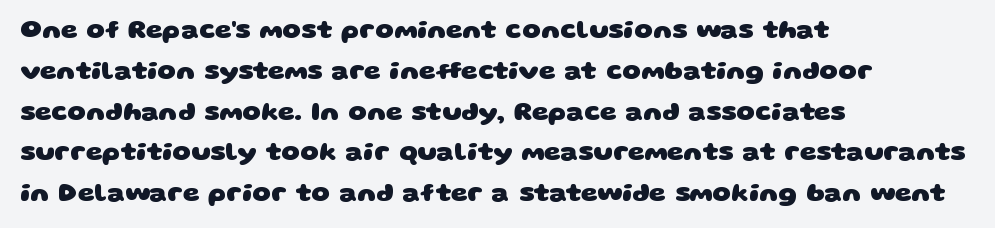
{"bold": "yes", "underline": "no", "align": "left", "line_spacing": "normal", "line_spacing_ratio": 1.57, "letter_spacing": "normal", "letter_spacing_em": 0.0, "glyph_px": 26}
